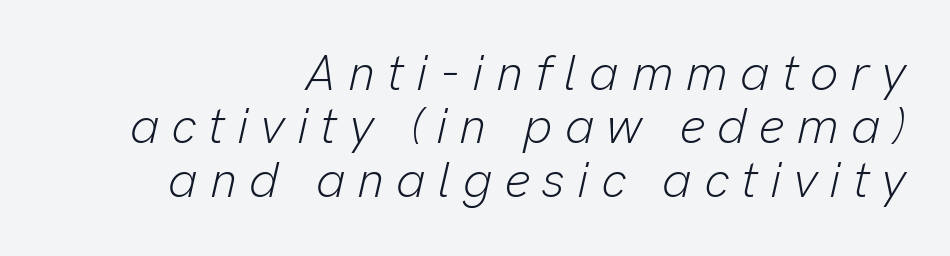
The rendering inserts visible extra space after every character. Glance below the letters and you will spot only blank space. A flush-right, rag-left setting is used for this passage. Weight: not bold — regular or lighter. The rendering uses natural spacing where letterforms have individual widths.
